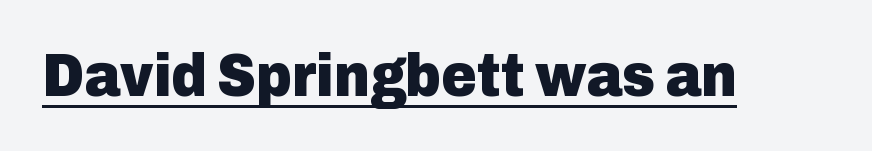
Weight: bold. Italic: no, the glyphs are upright roman. How are the letters spaced? Ordinarily, with no added tracking. Grotesque or geometric, the face here clearly has no serifs. Each letter keeps its own natural width here, so spacing adapts to shape. The sample's only ornament is a line tracing under the words.
